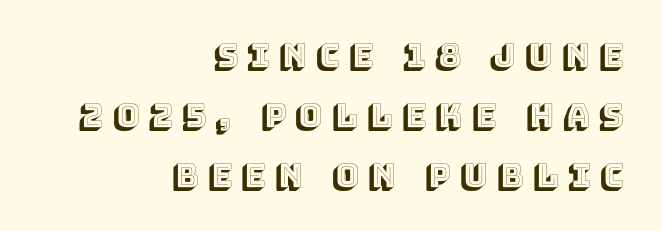
Each letter keeps its own natural width here, so spacing adapts to shape. The paragraph has a hard right edge and a soft left edge. Letters rest on an invisible, unmarked baseline. No italicization has been applied; the sample stays upright. The letterforms stand isolated, each surrounded by extra space.
